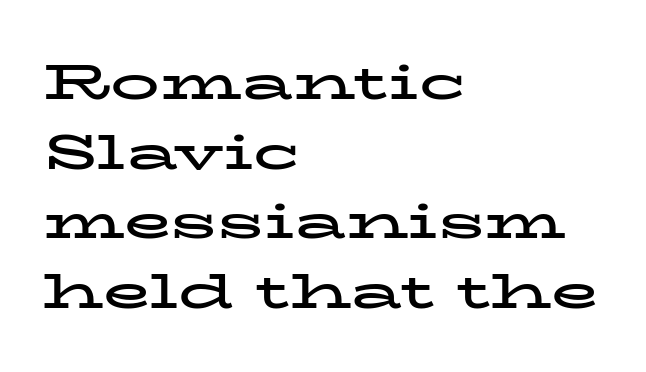
The lines are quadded left. Nobody drew a line under any word here. The face used here is seriffed, in the tradition of book romans. These lines are rendered in a variable-pitch font. Characters follow at the spacing the type designer built in.
